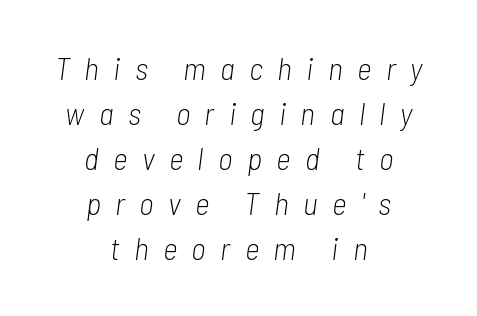
Q: Is the text bold? A: No.
Q: Is the text italic (slanted)? A: Yes, it leans right by about 7 degrees.
Q: Is the text underlined? A: No.
Q: How is the paragraph aligned? A: Centered.
Q: Is the spacing between letters normal or unusually wide? A: Unusually wide.
Q: Is the spacing between lines tight, normal or loose? A: Normal.
Q: Width (condensed, normal, or wide)? A: Condensed.
Q: Stroke contrast? A: Low.
Q: x-height? A: Medium.
Q: Monospaced? A: No.
